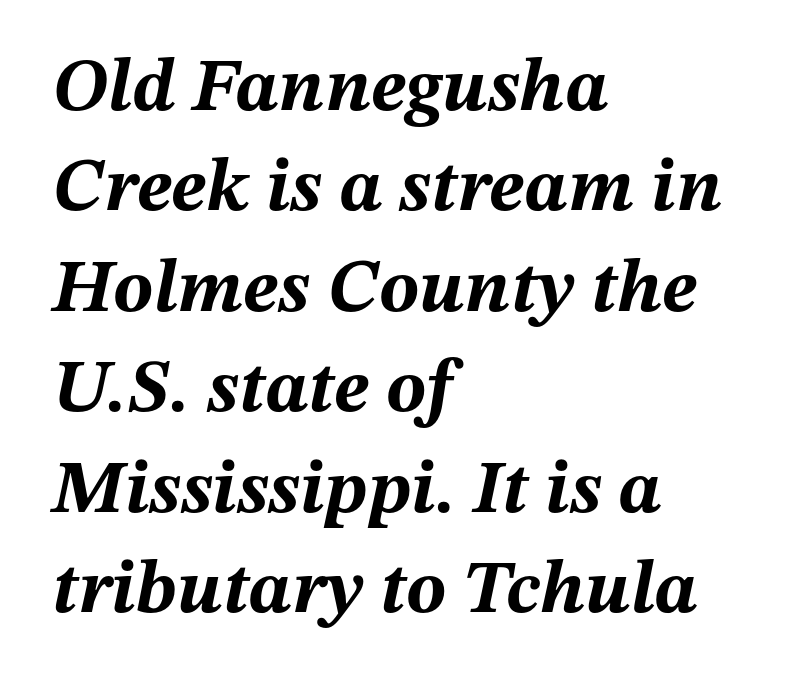
Compared with a centered layout, this one pins lines to the left instead. Think of a printed novel: that variable character pitch is what you see here. The strip under each line holds only bare page. Look at the tracking — it's just the regular setting, nothing added. There's an unmistakable incline to the writing here. Line spacing here is normal.
